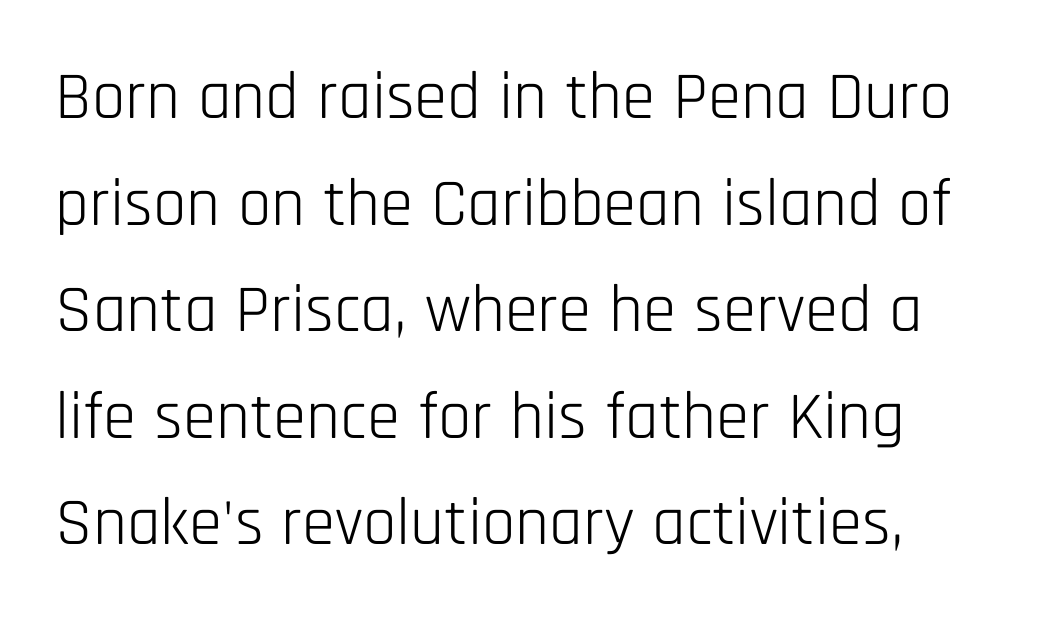
The image shows 67 px light, condensed sans-serif type, upright; set normal line spacing (1.59x), normal letter spacing, not underlined; low stroke contrast and a large x-height.
